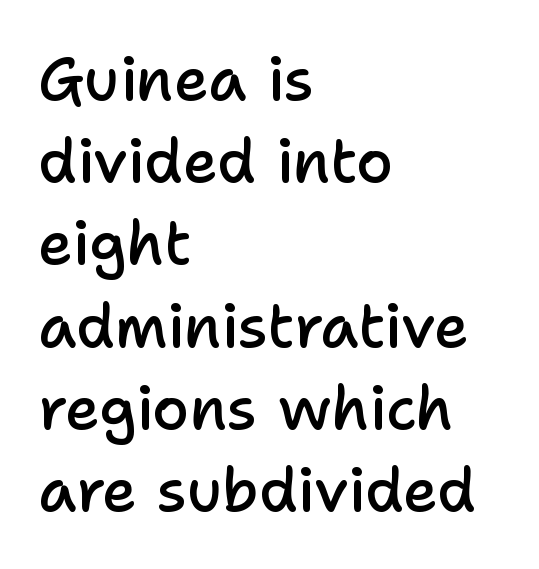
Observe the absence of serifs on each vertical stroke in this sample. The rendering anchors every line to the left-hand side. The tracking reads as untouched default to a designer's eye. Has an underline been added? It has not. Firm but not heavy-handed strokes: this text is semibold. Whoever set this chose a conventional vertical rhythm.
